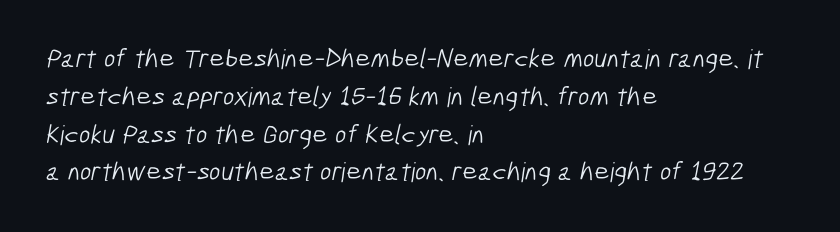
The image shows 27 px text type; set left-aligned, normal line spacing (1.4x), normal letter spacing, not underlined.
